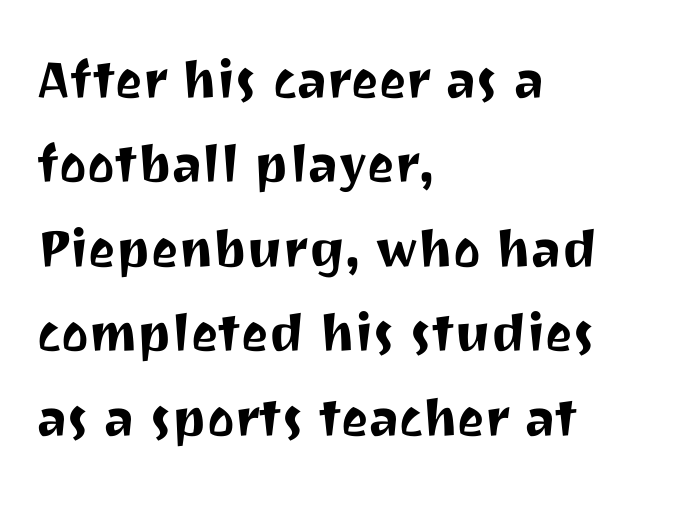
Q: Is the text italic (slanted)? A: No, it is upright.
Q: Is the typeface a serif or a sans-serif typeface? A: Sans-serif.
Q: Is the text underlined? A: No.
Q: How is the paragraph aligned? A: Left-aligned.
Q: Is the spacing between letters normal or unusually wide? A: Normal.
Q: Is the spacing between lines tight, normal or loose? A: Normal.
Q: Width (condensed, normal, or wide)? A: Normal.
Q: Stroke contrast? A: Medium.
Q: x-height? A: Medium.
Q: Monospaced? A: No.
